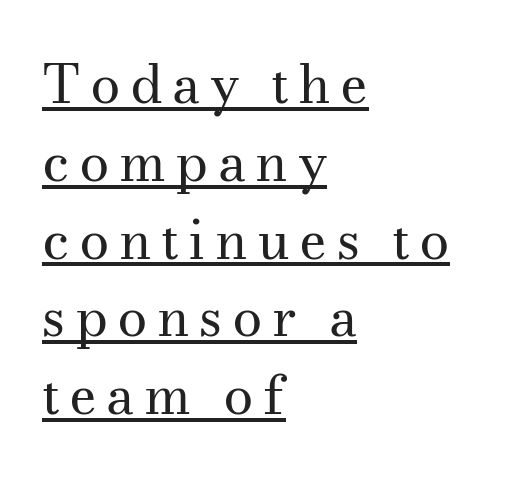
The face used here is seriffed, in the tradition of book romans. It's the straight-up-and-down kind of type. The passage shown stacks its lines at a standard gap. Looks like regular typesetting: each glyph gets only the width it needs.
